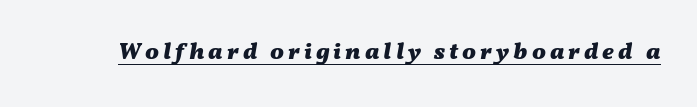
The sample's only ornament is a line tracing under the words. Heavy, bold letterforms. If you drew a line through each stem, it would be angled.
